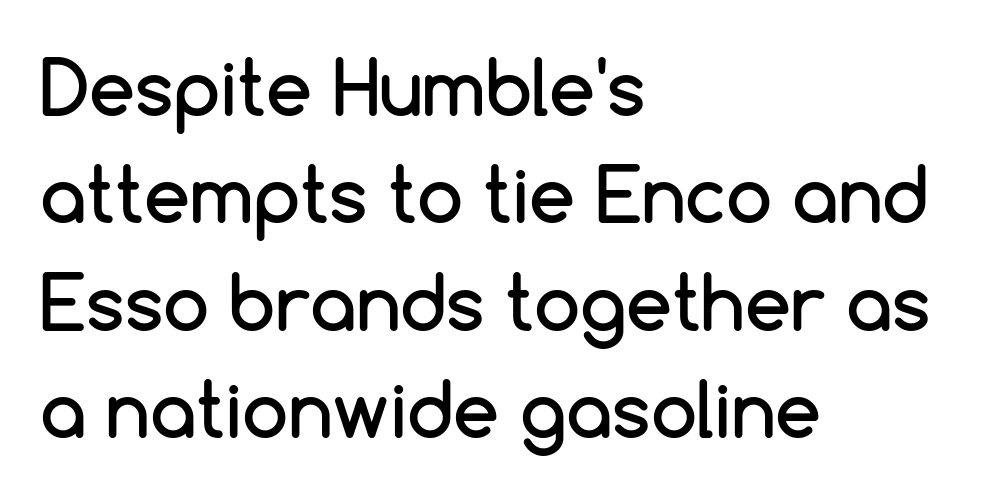
A clean baseline with only descenders dipping below it. Spacing verdict: proportional, widths tailored to each character. I'd call this a sans setting — the letters go barefoot. The axis of the letterforms is exactly vertical.
